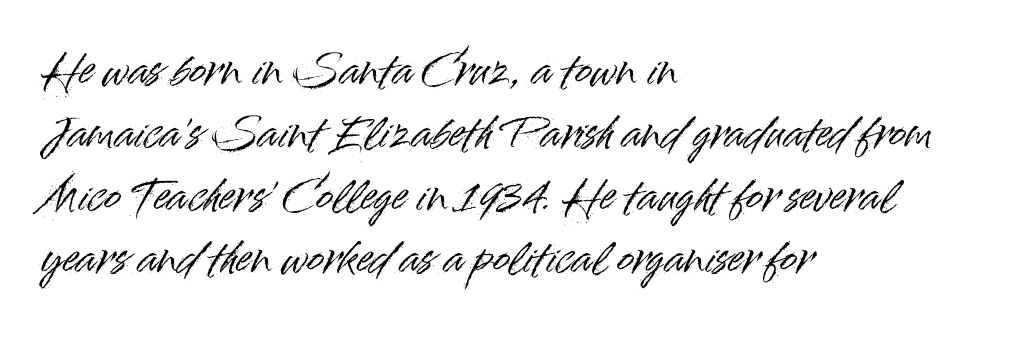
{"serif": "no", "width": "normal", "stroke_contrast": "high", "x_height": "small", "monospaced": "no", "underline": "no", "align": "left", "line_spacing": "normal", "line_spacing_ratio": 1.57, "letter_spacing": "normal", "letter_spacing_em": 0.0, "glyph_px": 40}
